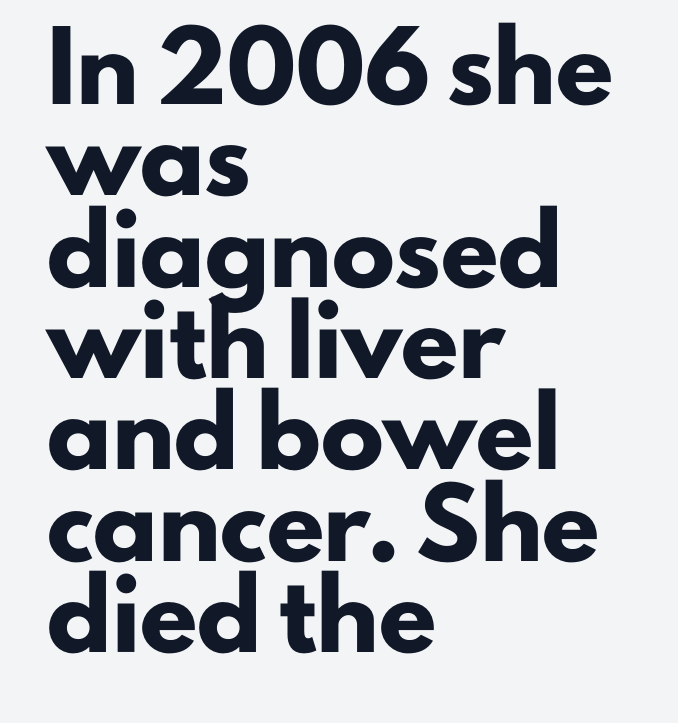
Q: Is the text bold? A: Yes.
Q: Is the text italic (slanted)? A: No, it is upright.
Q: Is the typeface a serif or a sans-serif typeface? A: Sans-serif.
Q: Is the text underlined? A: No.
Q: How is the paragraph aligned? A: Left-aligned.
Q: Is the spacing between letters normal or unusually wide? A: Normal.
Q: Is the spacing between lines tight, normal or loose? A: Normal.
Q: Width (condensed, normal, or wide)? A: Normal.
Q: Stroke contrast? A: Low.
Q: x-height? A: Small.
Q: Monospaced? A: No.
